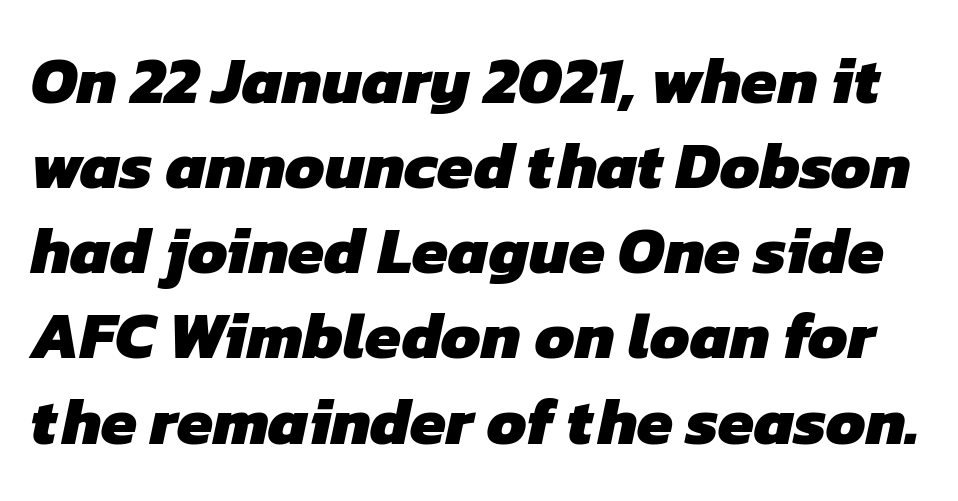
{"serif": "no", "bold": "yes", "weight": "heavy", "width": "normal", "stroke_contrast": "low", "x_height": "medium", "monospaced": "no", "underline": "no", "line_spacing": "normal", "line_spacing_ratio": 1.31, "letter_spacing": "normal", "letter_spacing_em": 0.0, "glyph_px": 65}
